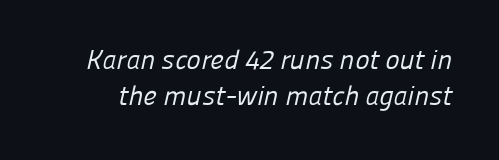
The face used here is rendered with its standard letterfit. Normally led — the rows are evenly, conventionally spaced. Weight: not bold — regular or lighter. Each row of text sits above clean, open space.
